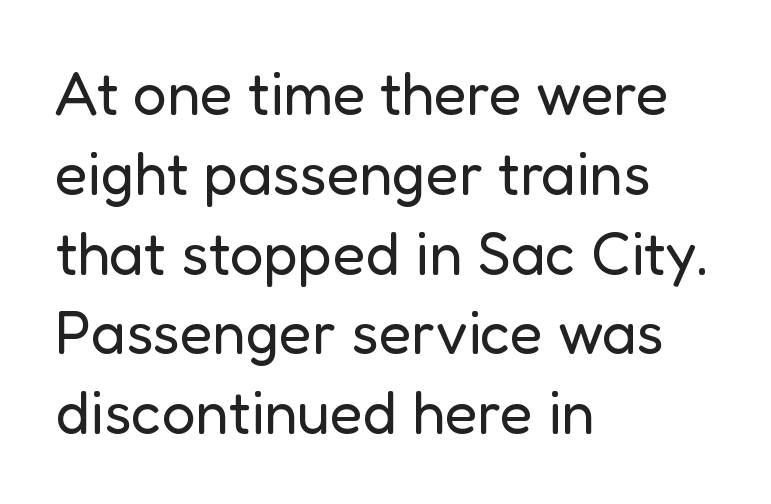
The image shows 60 px regular-weight sans-serif type, upright; set left-aligned, normal line spacing (1.33x), normal letter spacing, not underlined; low stroke contrast and a medium x-height.
